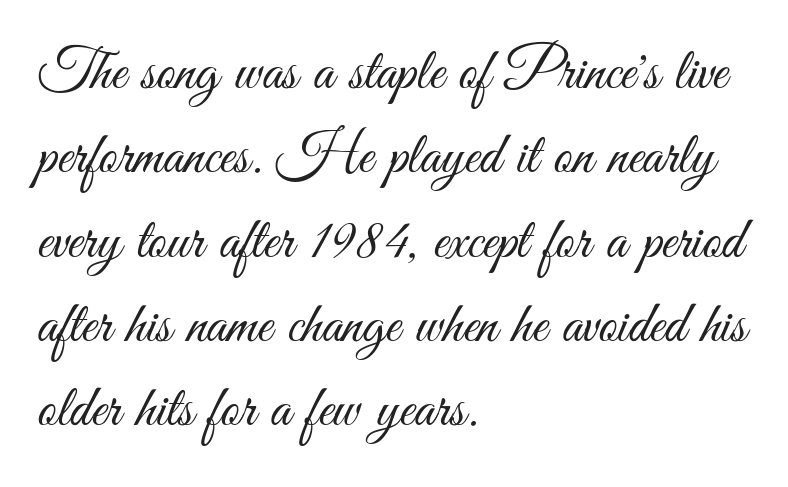
Check under the words: just untouched page. Typeset ragged right — the left edge is the straight one. Rows of type keep a routine distance in the vertical direction. Is this a fixed-width face? No — the glyphs have proportional, varying widths.
